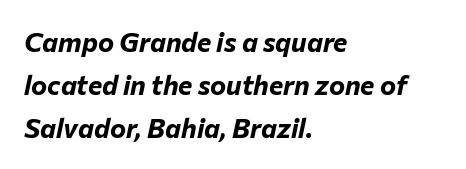
Q: Is the text bold? A: Yes.
Q: Is the text italic (slanted)? A: Yes, it leans right by about 12 degrees.
Q: Is the text underlined? A: No.
Q: How is the paragraph aligned? A: Left-aligned.
Q: Is the spacing between letters normal or unusually wide? A: Normal.
Q: Is the spacing between lines tight, normal or loose? A: Normal.
